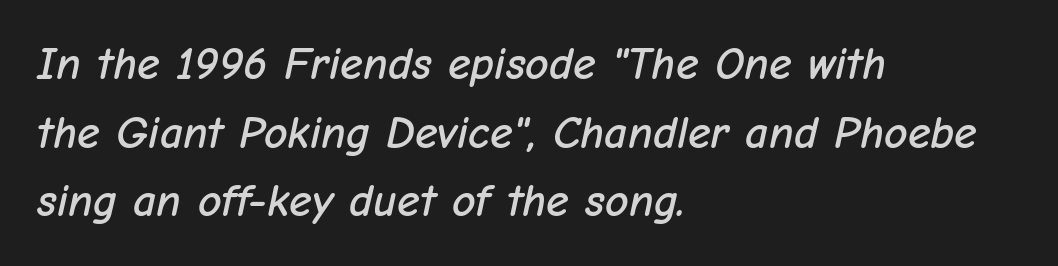
The image shows 46 px text type, italic (leaning right); set left-aligned, normal line spacing (1.49x), normal letter spacing, not underlined; low stroke contrast and a medium x-height.
